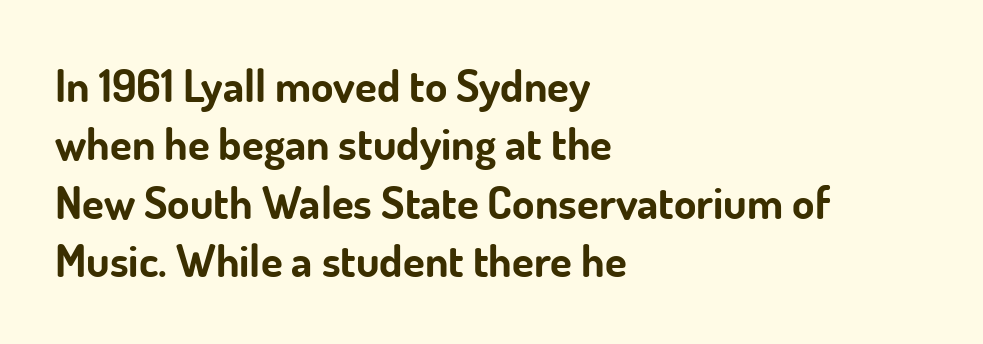
{"serif": "no", "italic": "no", "bold": "yes", "weight": "bold", "width": "normal", "stroke_contrast": "low", "x_height": "small", "monospaced": "no", "underline": "no", "align": "left", "line_spacing": "normal", "line_spacing_ratio": 1.3, "letter_spacing": "normal", "letter_spacing_em": 0.0, "glyph_px": 45}
